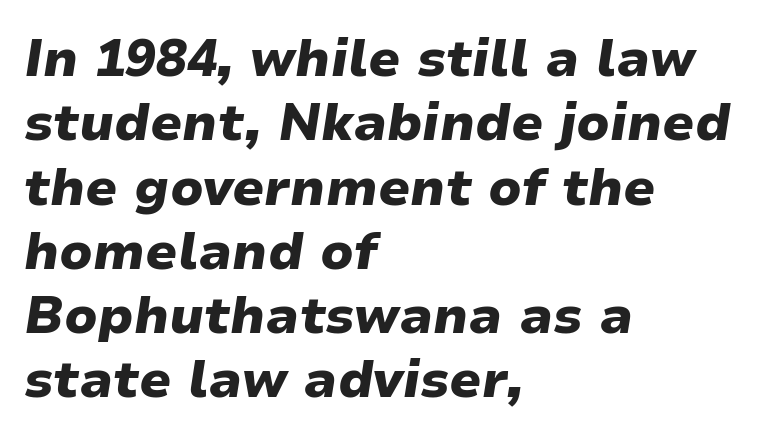
The image shows 51 px heavy, wide type, italic (leaning right); set left-aligned, normal line spacing (1.26x), normal letter spacing, not underlined; low stroke contrast and a medium x-height.
